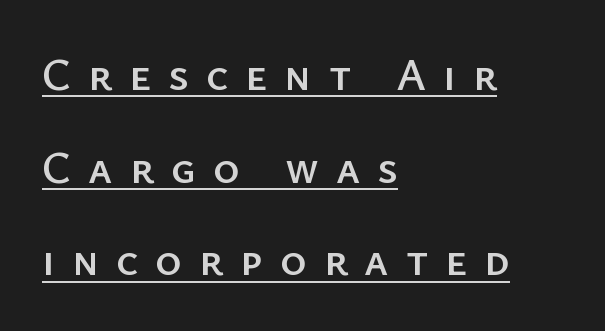
The image shows 45 px sans-serif type, upright; set left-aligned, loose line spacing (2.06x), unusually wide letter spacing (+0.38 em), underlined; low stroke contrast and a medium x-height.
